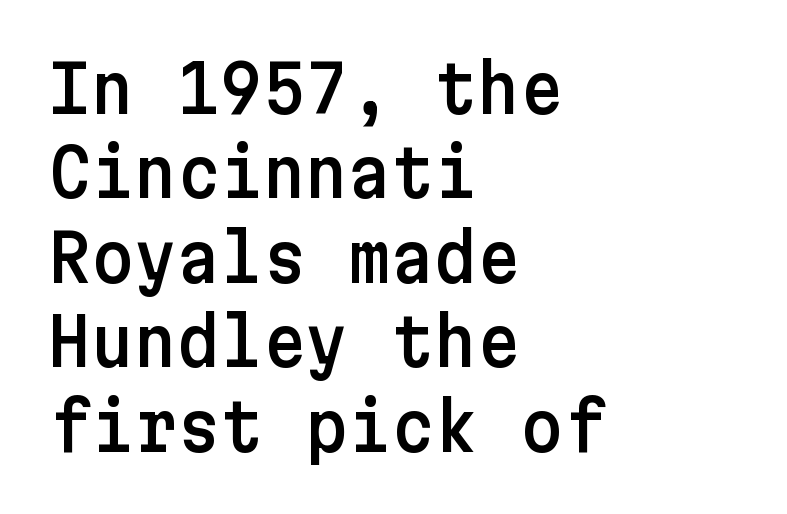
The image shows 66 px sans-serif type, upright; set left-aligned, normal line spacing (1.28x), normal letter spacing, not underlined; low stroke contrast and a medium x-height.
